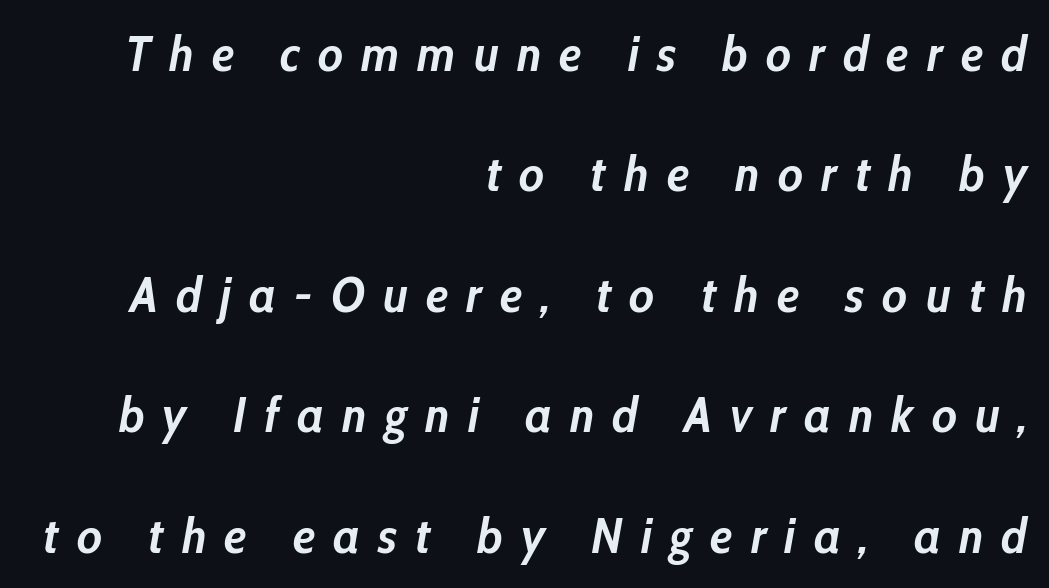
The line texture is sparse and dotted thanks to wide tracking. Does the leading feel generous? Absolutely, it's lavish. Unmarked baselines from the first word to the last. The letters are bold, with thick, heavy strokes. Varying glyph widths throughout — classic text-font behaviour.
